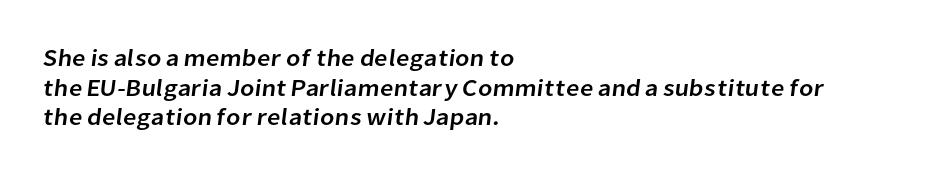
Q: Is the text underlined? A: No.
Q: How is the paragraph aligned? A: Left-aligned.
Q: Is the spacing between letters normal or unusually wide? A: Normal.
